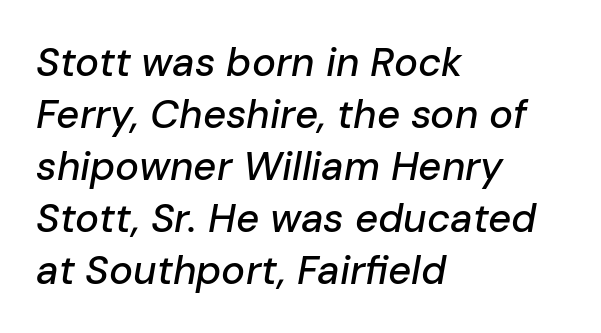
{"italic": "yes", "lean": "right", "slant_degrees": 10, "width": "normal", "stroke_contrast": "low", "x_height": "medium", "monospaced": "no", "underline": "no", "align": "left", "line_spacing": "normal", "line_spacing_ratio": 1.3, "letter_spacing": "normal", "letter_spacing_em": 0.0, "glyph_px": 40}
